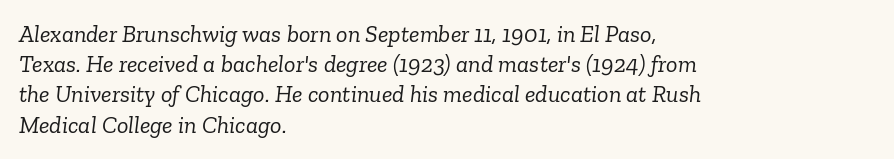
The typography opts for an oblique posture over an upright one. The rag falls on the right side of this text block. The block of text has a typical density, with ordinary space between rows. Beneath every word, the page is bare. No extra ink here — the face is not bold.
